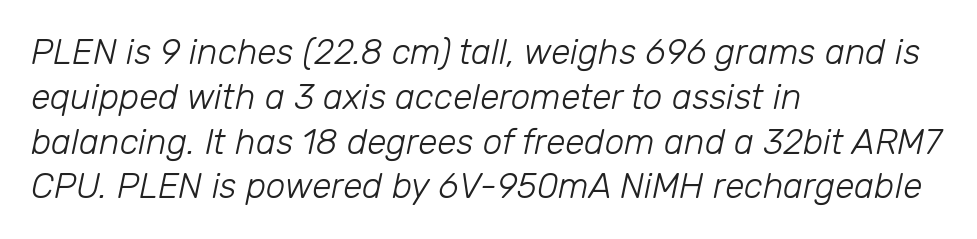
Q: Is the text bold? A: No.
Q: Is the text italic (slanted)? A: Yes, it leans right by about 12 degrees.
Q: Is the text underlined? A: No.
Q: How is the paragraph aligned? A: Left-aligned.
Q: Is the spacing between letters normal or unusually wide? A: Normal.
Q: Is the spacing between lines tight, normal or loose? A: Normal.
Q: Width (condensed, normal, or wide)? A: Normal.
Q: Stroke contrast? A: Low.
Q: x-height? A: Medium.
Q: Monospaced? A: No.
